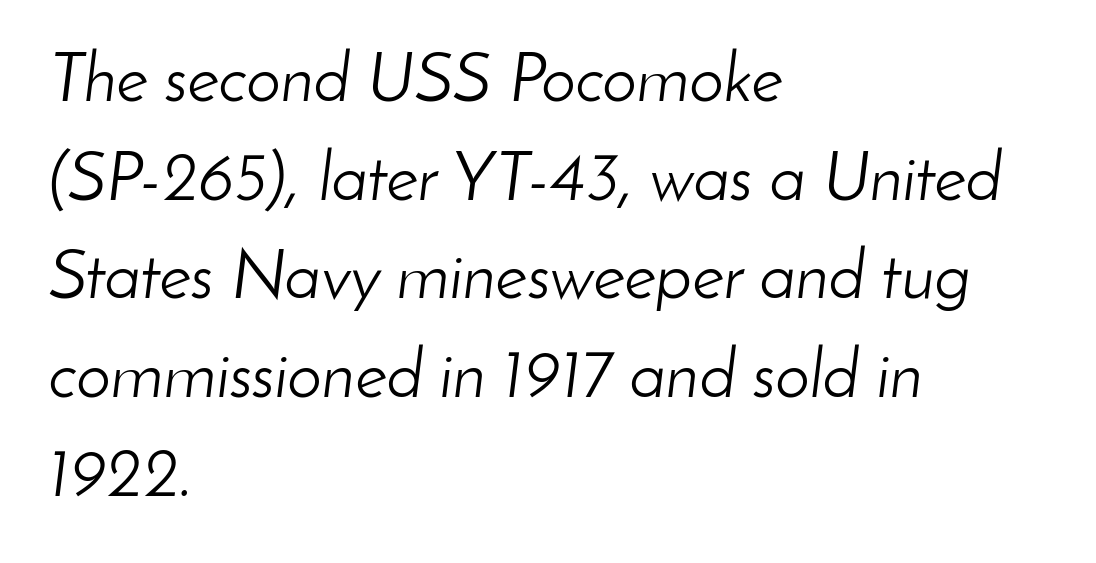
Unbolded letterforms with no extra heft. You can tell it's italic because the verticals aren't actually vertical. Is this a fixed-width face? No — the glyphs have proportional, varying widths. Is there much room between lines? A standard amount, neither cramped nor airy. The setting favours the left margin, as ordinary paragraphs usually do.
